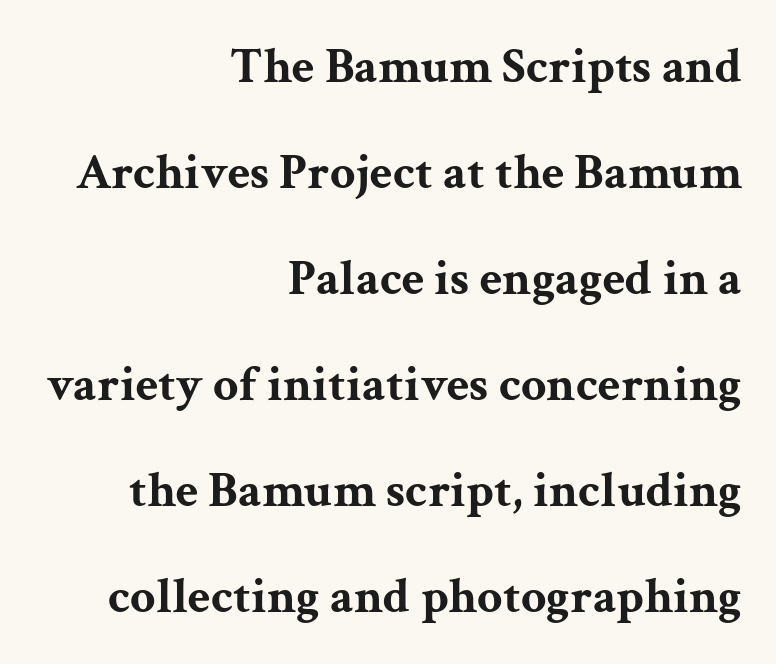
{"serif": "yes", "italic": "no", "bold": "yes", "weight": "bold", "width": "wide", "stroke_contrast": "medium", "x_height": "medium", "monospaced": "no", "underline": "no", "align": "right", "line_spacing": "loose", "line_spacing_ratio": 2.12, "letter_spacing": "normal", "letter_spacing_em": 0.0, "glyph_px": 50}
